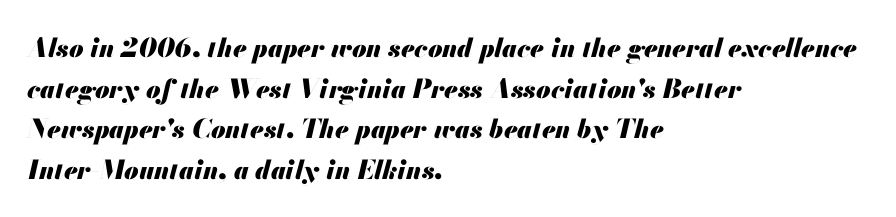
The image shows 26 px bold type, italic (leaning right); set left-aligned, normal line spacing (1.56x), normal letter spacing, not underlined.
